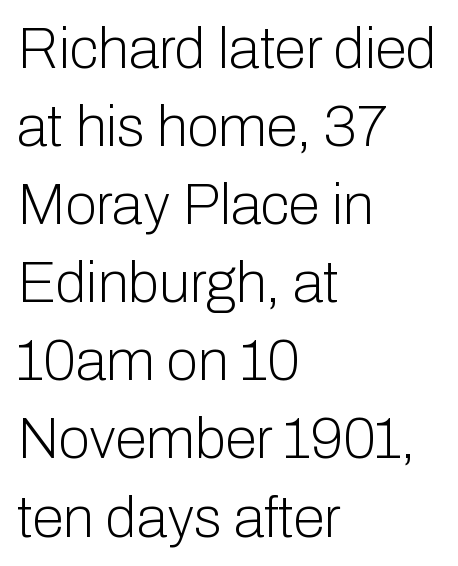
What stands out about the letter spacing? Nothing — it is the standard amount. Anything drawn beneath the words? Only blank space. The space between consecutive lines is moderate. Ink coverage per letter is moderate at most. The rendering uses natural spacing where letterforms have individual widths.
